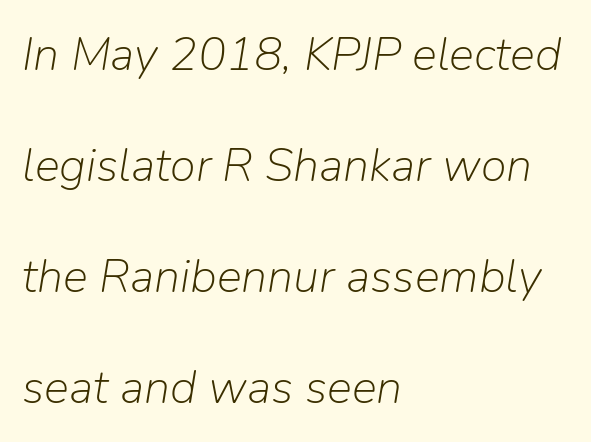
A great deal of white space separates one row of letters from the next. A typesetter would call this proportional, since set widths differ per character. The passage shown has conventional tracking throughout. Lines of text with bare space underneath. Caption: face not bold, strokes unweighted. The ragged edge is on the right, which tells us the setting is flush left.
